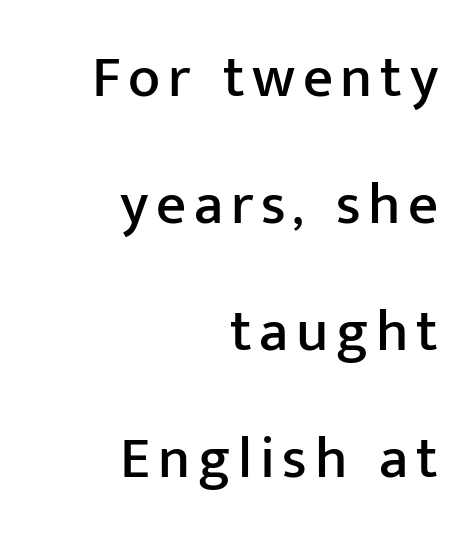
The image shows 59 px sans-serif type, upright; set right-aligned, loose line spacing (2.15x), not underlined; low stroke contrast and a medium x-height.
